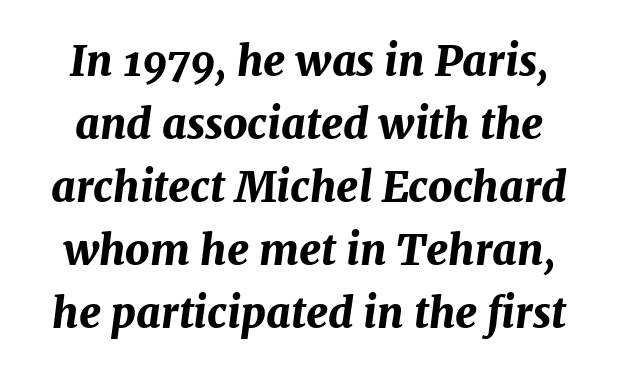
The image shows 42 px bold type, italic (leaning right); set normal line spacing (1.5x), normal letter spacing, not underlined; medium stroke contrast and a medium x-height.
